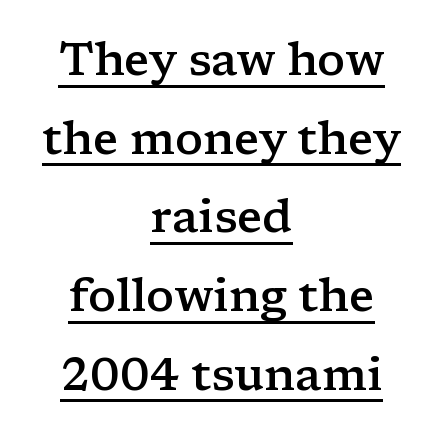
Q: Is the text bold? A: Semi-bold.
Q: Is the text italic (slanted)? A: No, it is upright.
Q: Is the typeface a serif or a sans-serif typeface? A: Serif.
Q: Is the text underlined? A: Yes.
Q: How is the paragraph aligned? A: Centered.
Q: Is the spacing between letters normal or unusually wide? A: Normal.
Q: Width (condensed, normal, or wide)? A: Wide.
Q: Stroke contrast? A: Low.
Q: x-height? A: Medium.
Q: Monospaced? A: No.
